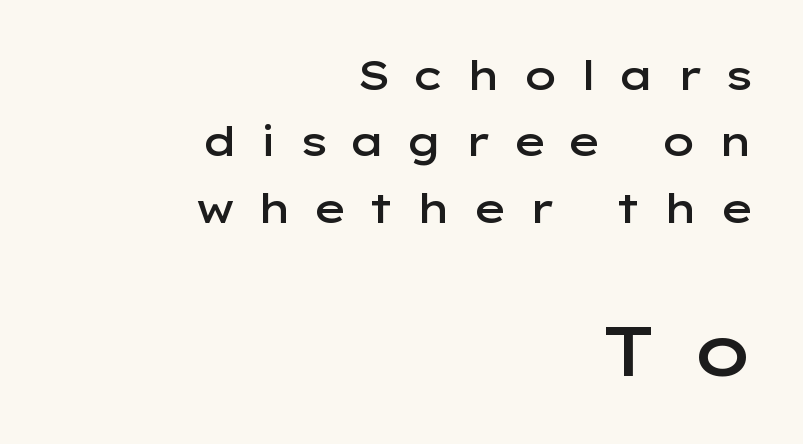
Q: Is the text bold? A: Semi-bold.
Q: Is the text italic (slanted)? A: No, it is upright.
Q: Is the typeface a serif or a sans-serif typeface? A: Sans-serif.
Q: Is the text underlined? A: No.
Q: How is the paragraph aligned? A: Right-aligned.
Q: Is the spacing between letters normal or unusually wide? A: Unusually wide.
Q: Is the spacing between lines tight, normal or loose? A: Normal.
Q: Which block of text is set in a larger size, the first (top) or the second (bottom)? A: The second (bottom) one.
Q: Width (condensed, normal, or wide)? A: Wide.
Q: Stroke contrast? A: Low.
Q: x-height? A: Medium.
Q: Monospaced? A: No.
